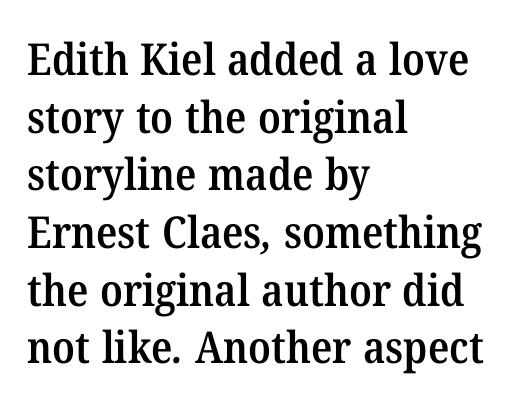
{"serif": "yes", "bold": "semi", "weight": "semibold", "width": "normal", "stroke_contrast": "medium", "x_height": "medium", "monospaced": "no", "underline": "no", "align": "left", "line_spacing": "normal", "line_spacing_ratio": 1.31, "letter_spacing": "normal", "letter_spacing_em": 0.0, "glyph_px": 44}
